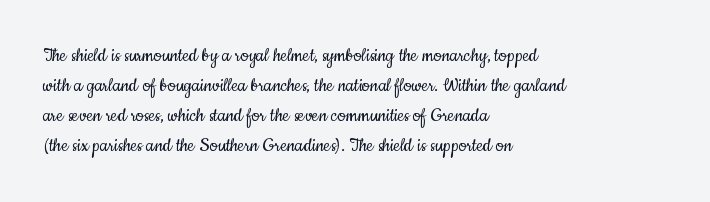
Reading down the column, the eye jumps a familiar distance to each next line. Left-aligned paragraph, ragged on the right. Check under the words: just untouched page.
